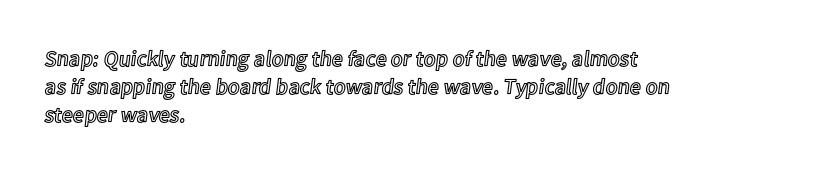
Q: Is the text italic (slanted)? A: Yes.
Q: Is the text underlined? A: No.
Q: How is the paragraph aligned? A: Left-aligned.
Q: Is the spacing between letters normal or unusually wide? A: Normal.
Q: Is the spacing between lines tight, normal or loose? A: Normal.
